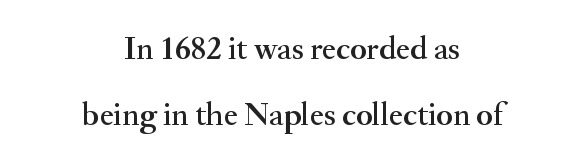
The image shows 33 px serif type, upright; set centered, loose line spacing (2.0x), normal letter spacing, not underlined; medium stroke contrast and a small x-height.
